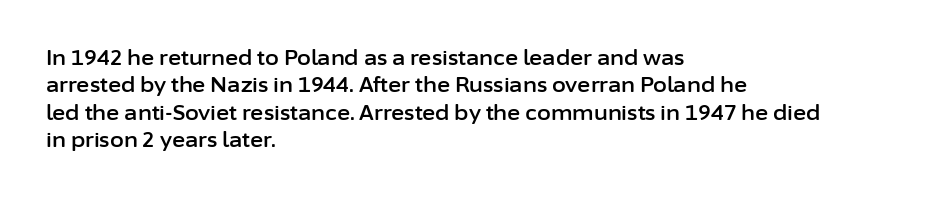
{"italic": "no", "underline": "no", "align": "left", "line_spacing": "normal", "line_spacing_ratio": 1.37, "letter_spacing": "normal", "letter_spacing_em": 0.0, "glyph_px": 20}
